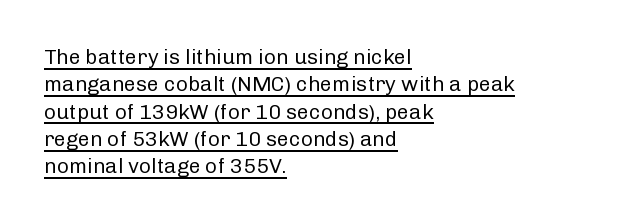
{"italic": "no", "bold": "no", "underline": "yes", "align": "left", "line_spacing": "normal", "line_spacing_ratio": 1.3, "letter_spacing": "normal", "letter_spacing_em": 0.0, "glyph_px": 21}
